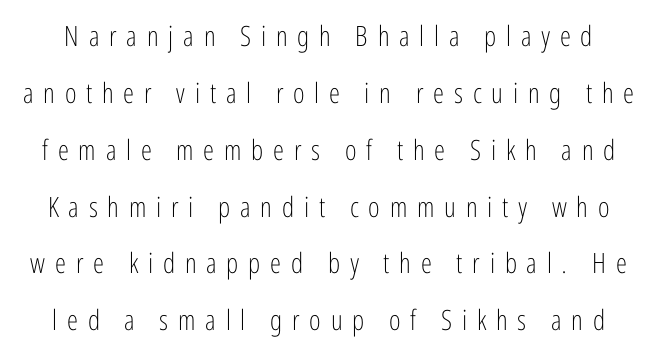
Q: Is the text bold? A: No.
Q: Is the text italic (slanted)? A: No, it is upright.
Q: Is the typeface a serif or a sans-serif typeface? A: Sans-serif.
Q: Is the text underlined? A: No.
Q: Is the spacing between letters normal or unusually wide? A: Unusually wide.
Q: Is the spacing between lines tight, normal or loose? A: Loose.
Q: Width (condensed, normal, or wide)? A: Condensed.
Q: Stroke contrast? A: Low.
Q: x-height? A: Medium.
Q: Monospaced? A: No.
